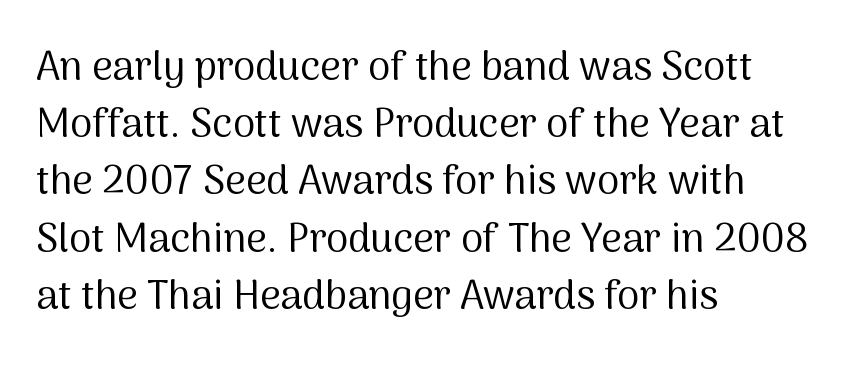
Q: Is the text bold? A: No.
Q: Is the text italic (slanted)? A: No, it is upright.
Q: Is the typeface a serif or a sans-serif typeface? A: Sans-serif.
Q: Is the text underlined? A: No.
Q: How is the paragraph aligned? A: Left-aligned.
Q: Is the spacing between letters normal or unusually wide? A: Normal.
Q: Is the spacing between lines tight, normal or loose? A: Normal.
Q: Width (condensed, normal, or wide)? A: Normal.
Q: Stroke contrast? A: Medium.
Q: x-height? A: Medium.
Q: Monospaced? A: No.
